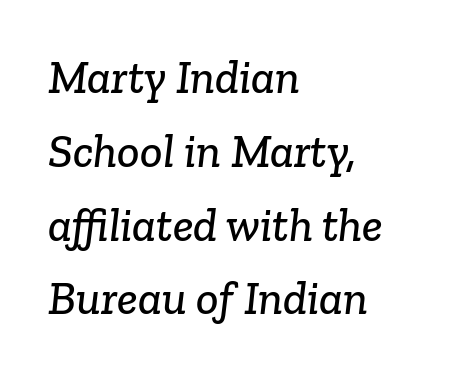
Q: Is the typeface a serif or a sans-serif typeface? A: Serif.
Q: Is the text underlined? A: No.
Q: How is the paragraph aligned? A: Left-aligned.
Q: Is the spacing between letters normal or unusually wide? A: Normal.
Q: Is the spacing between lines tight, normal or loose? A: Normal.
Q: Width (condensed, normal, or wide)? A: Normal.
Q: Stroke contrast? A: Low.
Q: x-height? A: Medium.
Q: Monospaced? A: No.
